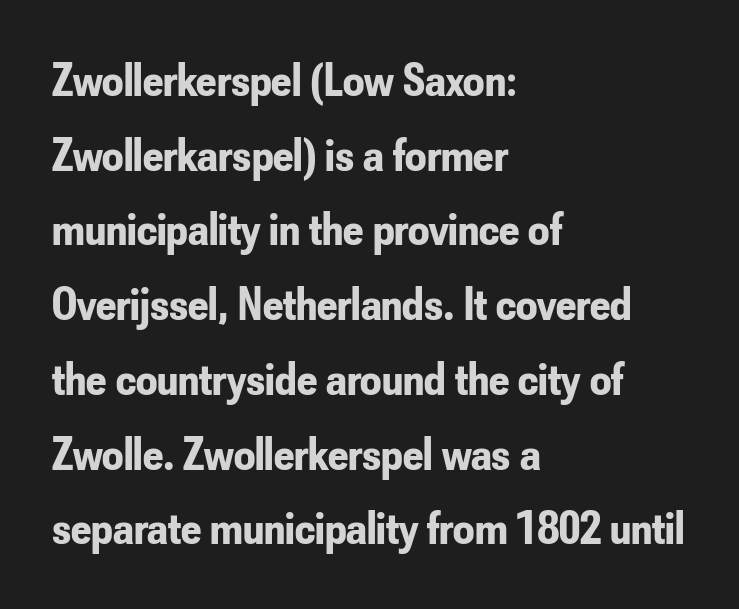
Q: Is the text bold? A: Yes.
Q: Is the text italic (slanted)? A: No, it is upright.
Q: Is the typeface a serif or a sans-serif typeface? A: Sans-serif.
Q: Is the text underlined? A: No.
Q: How is the paragraph aligned? A: Left-aligned.
Q: Is the spacing between letters normal or unusually wide? A: Normal.
Q: Is the spacing between lines tight, normal or loose? A: Normal.
Q: Width (condensed, normal, or wide)? A: Condensed.
Q: Stroke contrast? A: Low.
Q: x-height? A: Small.
Q: Monospaced? A: No.
